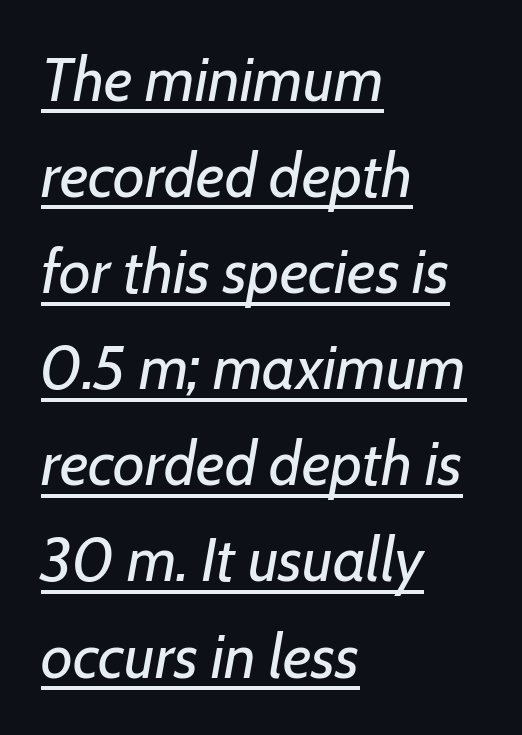
The image shows 62 px regular-weight type, italic (leaning right); set left-aligned, normal line spacing (1.55x), normal letter spacing, underlined; low stroke contrast and a medium x-height.
